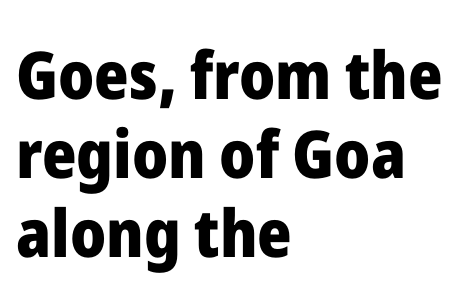
Do the characters align in a grid? No, the font is proportional. Every letter is thick-stroked: bold, no question. Descenders are the only things crossing below the line. Type style note: lacks serifs.
